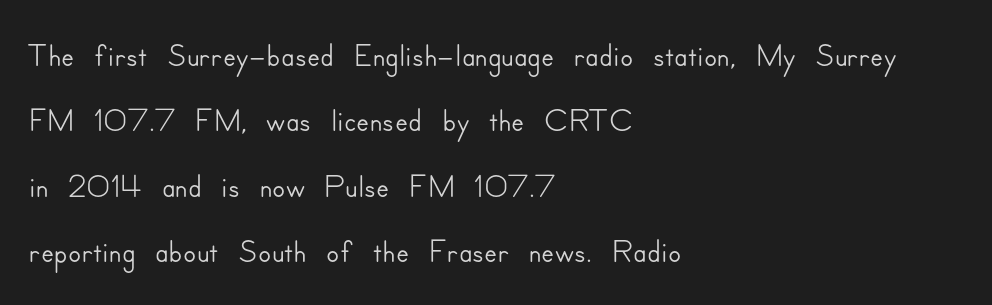
{"serif": "no", "italic": "no", "width": "normal", "stroke_contrast": "low", "x_height": "small", "monospaced": "no", "underline": "no", "align": "left", "line_spacing": "normal", "line_spacing_ratio": 1.36, "letter_spacing": "normal", "letter_spacing_em": 0.0, "glyph_px": 48}
